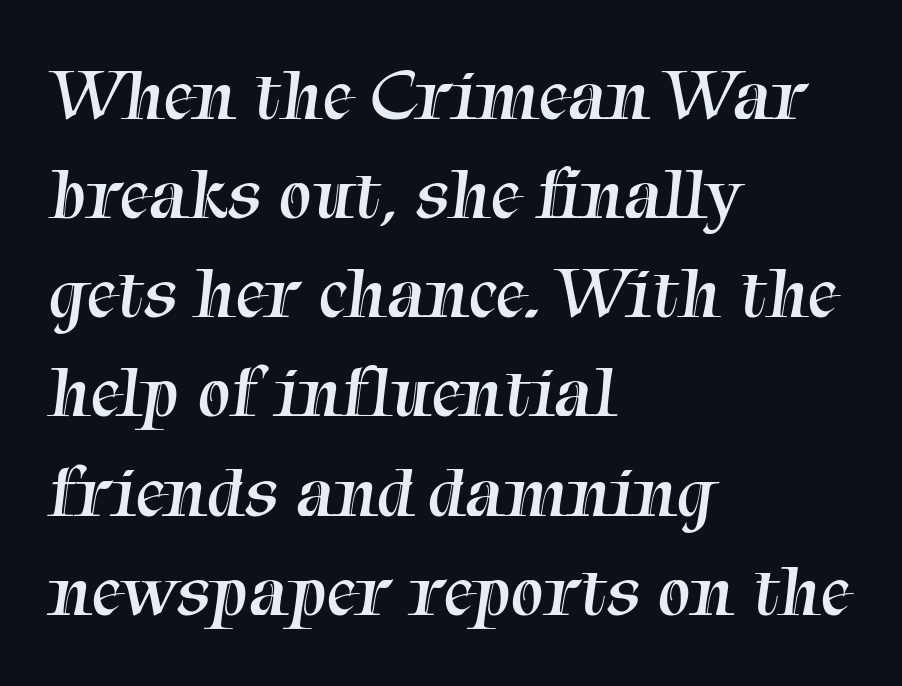
Character widths vary here, with narrow letters taking less room than wide ones. Typographically, this falls in the serif category. Tracking value appears to be zero — textbook default spacing. Underlining? Definitely not there.
